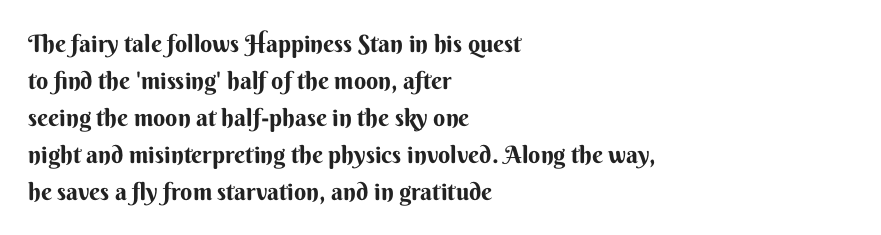
The image shows 24 px bold type, upright; set left-aligned, normal line spacing (1.54x), normal letter spacing, not underlined.
